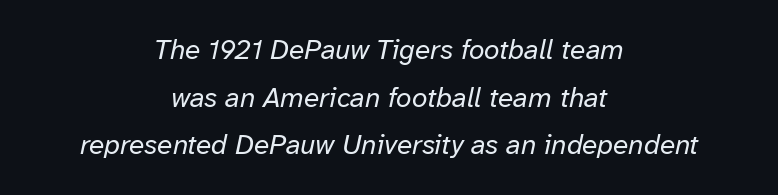
{"italic": "yes", "lean": "right", "slant_degrees": 12, "bold": "no", "weight": "regular", "width": "normal", "stroke_contrast": "low", "x_height": "medium", "monospaced": "no", "underline": "no", "align": "center", "line_spacing": "normal", "line_spacing_ratio": 1.7, "letter_spacing": "normal", "letter_spacing_em": 0.0, "glyph_px": 28}
